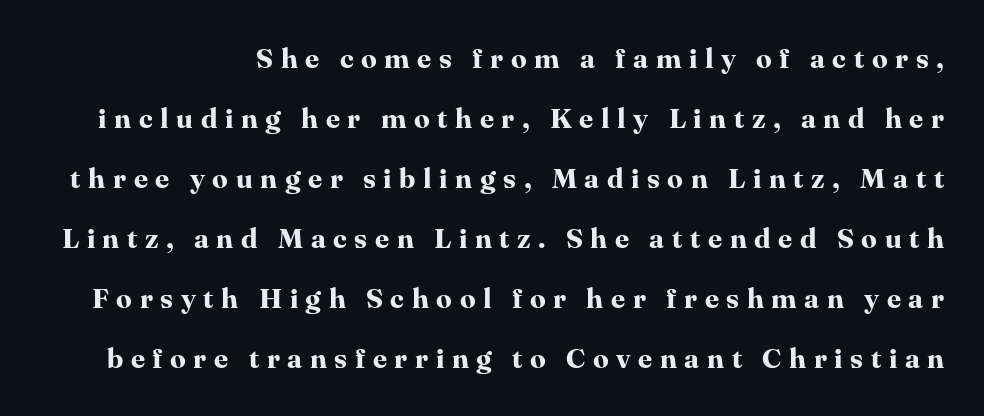
{"serif": "yes", "italic": "no", "bold": "yes", "weight": "bold", "width": "normal", "stroke_contrast": "high", "x_height": "medium", "monospaced": "no", "underline": "no", "line_spacing": "loose", "line_spacing_ratio": 2.14, "letter_spacing": "wide", "letter_spacing_em": 0.27, "glyph_px": 28}
